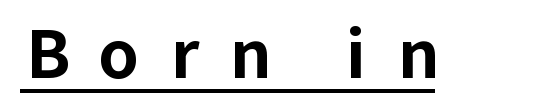
{"serif": "no", "italic": "no", "bold": "yes", "weight": "bold", "width": "normal", "stroke_contrast": "low", "x_height": "medium", "monospaced": "no", "underline": "yes", "letter_spacing": "wide", "letter_spacing_em": 0.47, "glyph_px": 65}
